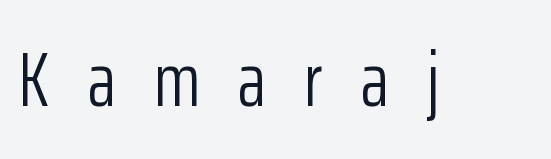
These lines are rendered in a variable-pitch font. Grotesque or geometric, the face here clearly has no serifs. Words appear elongated and porous because spacing is wide. This rendering features lettering with no underline. The letters look calm and open, with moderate or lighter stems.
